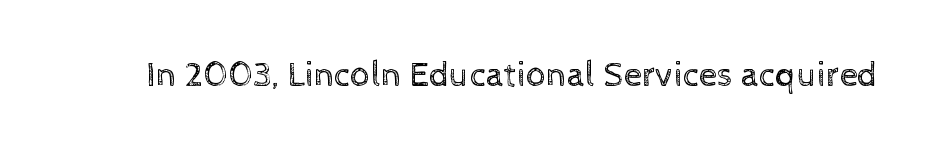
{"italic": "no", "bold": "no", "weight": "regular", "width": "normal", "x_height": "medium", "monospaced": "no", "underline": "no", "letter_spacing": "normal", "letter_spacing_em": 0.0, "glyph_px": 36}
